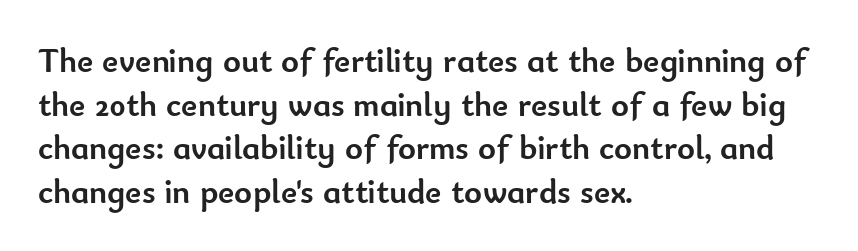
Varying glyph widths throughout — classic text-font behaviour. A typesetter would call this leading conventional body-copy spacing. I'd describe the lettering as bold — thick and assertive. Underlining? Definitely not there. Nope, no serifs anywhere on these letters.
